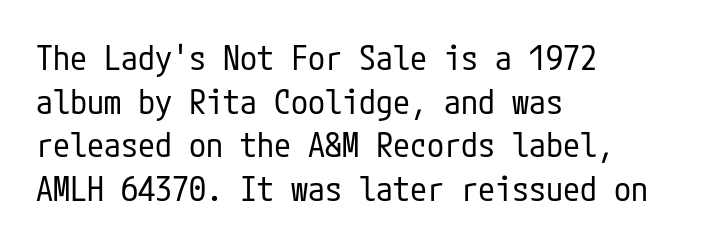
The font family rendered here belongs to the sans-serif group. No extra ink here — the face is not bold. Unmarked baselines from the first word to the last. The ragged edge is on the right, which tells us the setting is flush left. Leading: standard.
